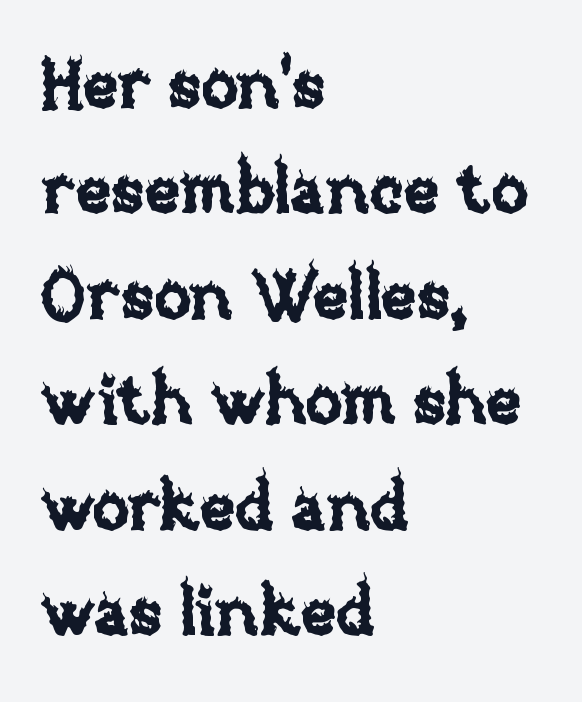
The image shows 68 px text type, upright; set left-aligned, normal line spacing (1.55x), normal letter spacing, not underlined; low stroke contrast and a large x-height.
